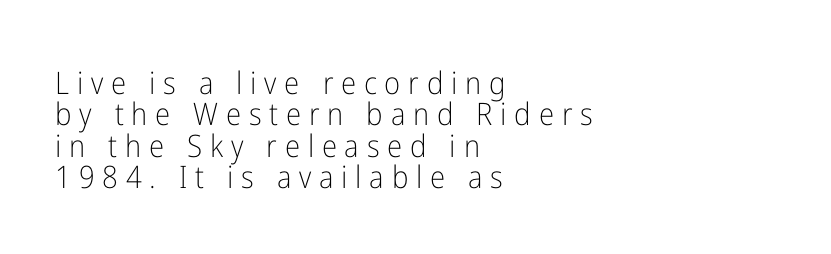
{"serif": "no", "italic": "no", "bold": "no", "weight": "light", "width": "condensed", "stroke_contrast": "low", "x_height": "medium", "monospaced": "no", "underline": "no", "align": "left", "line_spacing": "tight", "line_spacing_ratio": 1.01, "letter_spacing": "wide", "letter_spacing_em": 0.25, "glyph_px": 31}
